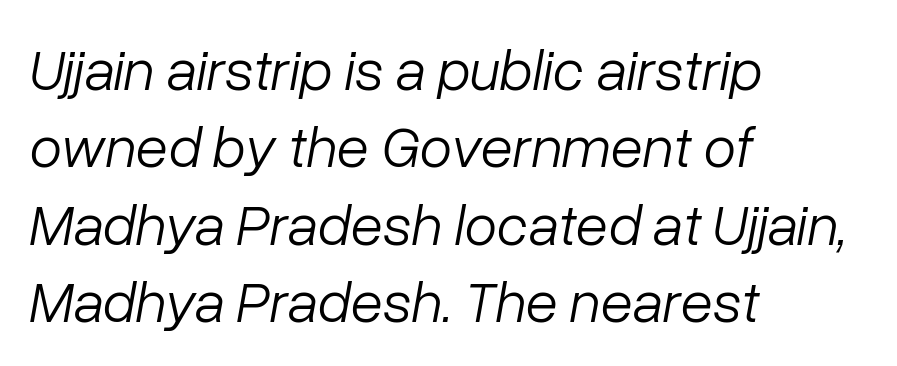
Weight: not bold — regular or lighter. Looking at the ascenders, they clearly lean. Think of a printed novel: that variable character pitch is what you see here. Is the block centered? No — it sits flush against the left margin. Letters rest on an invisible, unmarked baseline. Spacing between characters is what you'd get straight out of the box.
